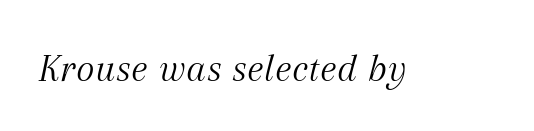
Q: Is the text bold? A: No.
Q: Is the text italic (slanted)? A: Yes, it leans right by about 12 degrees.
Q: Is the typeface a serif or a sans-serif typeface? A: Serif.
Q: Is the text underlined? A: No.
Q: Is the spacing between letters normal or unusually wide? A: Normal.
Q: Width (condensed, normal, or wide)? A: Normal.
Q: Stroke contrast? A: Medium.
Q: x-height? A: Medium.
Q: Monospaced? A: No.
